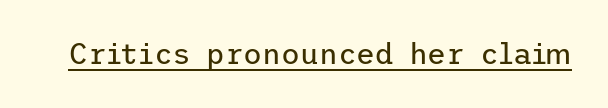
The image shows 29 px regular-weight sans-serif type, upright; set normal letter spacing, underlined; low stroke contrast and a medium x-height.
